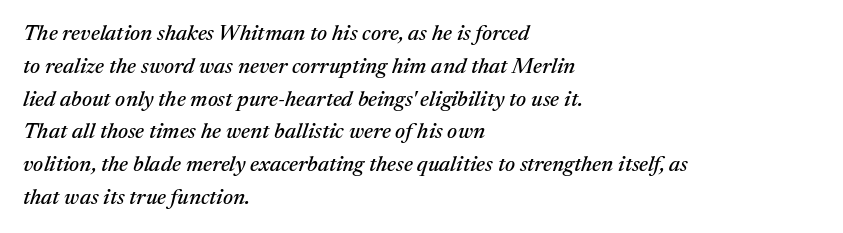
A classic flush-left, rag-right setting is used for this passage. Each word holds together tightly as a unit, with standard inter-letter gaps. Compared with ordinary roman type, these characters are visibly tilted. Notice how descenders clear the ascenders below comfortably — that's standard leading. Has an underline been added? It has not.
